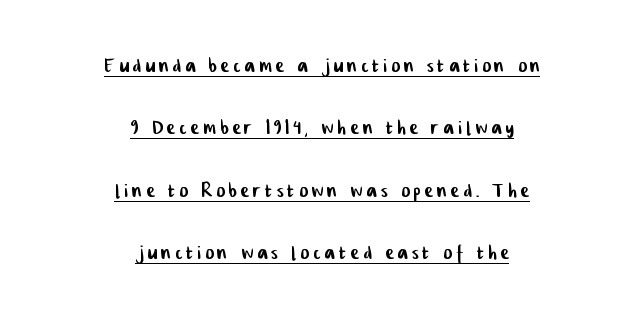
A rule runs beneath these lines of type. Baseline-to-baseline distance is far greater than the letter height. The rendering positions every line midway between the sides.
